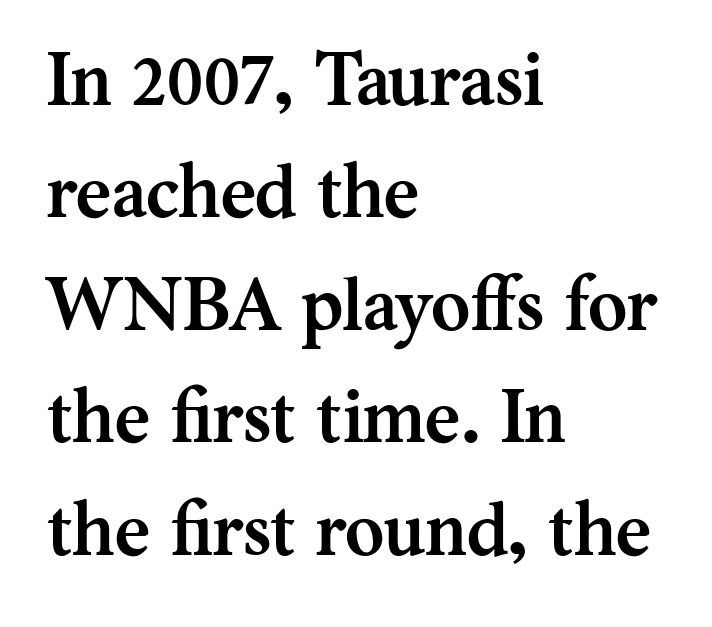
{"serif": "yes", "italic": "no", "bold": "yes", "weight": "semibold", "width": "normal", "stroke_contrast": "medium", "x_height": "medium", "monospaced": "no", "underline": "no", "align": "left", "line_spacing": "normal", "line_spacing_ratio": 1.5, "letter_spacing": "normal", "letter_spacing_em": 0.0, "glyph_px": 75}
